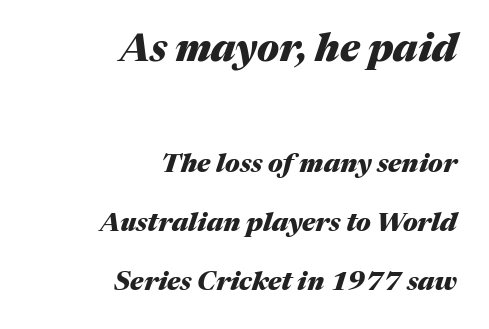
The image shows 39 px heavy type, italic (leaning right); set right-aligned, loose line spacing (2.27x), normal letter spacing, not underlined; the first (top) block is 1.5x larger; medium stroke contrast and a medium x-height.
